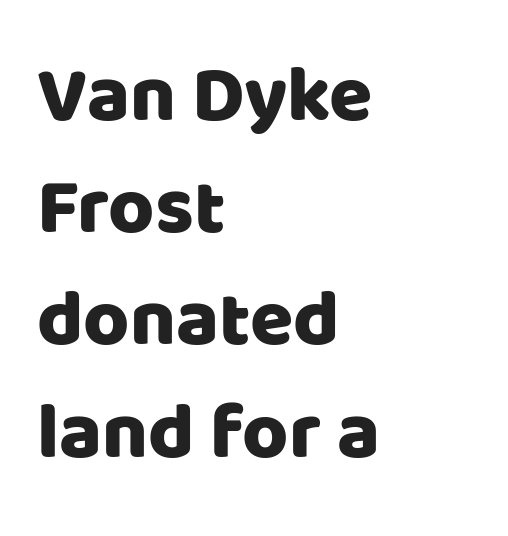
{"serif": "no", "italic": "no", "width": "normal", "stroke_contrast": "low", "x_height": "large", "monospaced": "no", "underline": "no", "align": "left", "line_spacing": "normal", "line_spacing_ratio": 1.42, "letter_spacing": "normal", "letter_spacing_em": 0.0, "glyph_px": 79}
